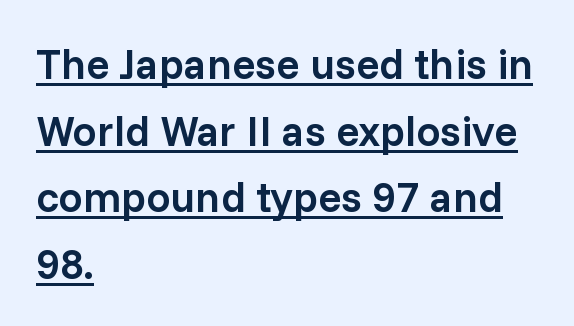
{"serif": "no", "italic": "no", "bold": "semi", "weight": "semibold", "width": "normal", "stroke_contrast": "low", "x_height": "medium", "monospaced": "no", "underline": "yes", "align": "left", "line_spacing": "normal", "line_spacing_ratio": 1.55, "letter_spacing": "normal", "letter_spacing_em": 0.0, "glyph_px": 43}
